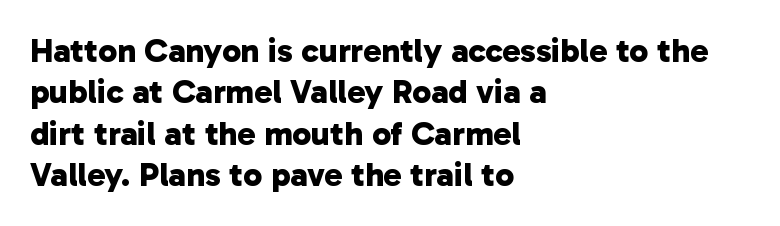
{"serif": "no", "bold": "yes", "weight": "bold", "width": "normal", "stroke_contrast": "low", "x_height": "medium", "monospaced": "no", "underline": "no", "align": "left", "line_spacing_ratio": 1.22, "letter_spacing": "normal", "letter_spacing_em": 0.0, "glyph_px": 34}
